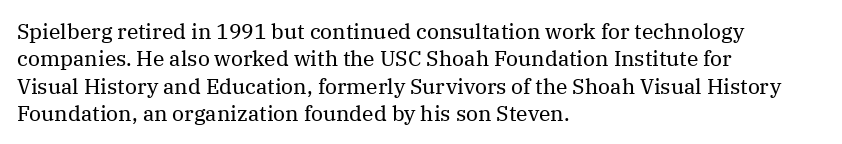
The image shows 21 px text type, upright; set left-aligned, normal line spacing (1.3x), normal letter spacing, not underlined.
